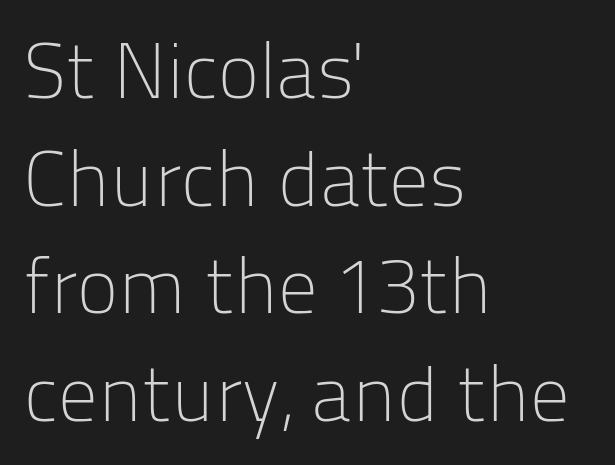
{"serif": "no", "italic": "no", "bold": "no", "weight": "light", "width": "normal", "stroke_contrast": "low", "x_height": "medium", "monospaced": "no", "underline": "no", "align": "left", "line_spacing": "normal", "line_spacing_ratio": 1.38, "letter_spacing": "normal", "letter_spacing_em": 0.0, "glyph_px": 78}
